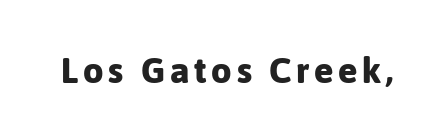
Q: Is the text bold? A: Yes.
Q: Is the text italic (slanted)? A: No, it is upright.
Q: Is the typeface a serif or a sans-serif typeface? A: Sans-serif.
Q: Is the text underlined? A: No.
Q: Width (condensed, normal, or wide)? A: Normal.
Q: Stroke contrast? A: Low.
Q: x-height? A: Medium.
Q: Monospaced? A: No.
